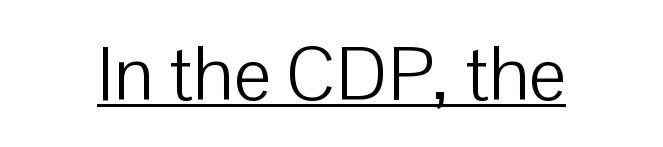
The image shows 75 px light sans-serif type, upright; set normal letter spacing, underlined; low stroke contrast and a medium x-height.
